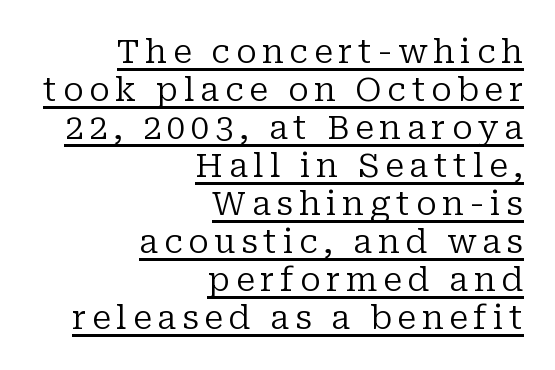
The image shows 33 px regular-weight serif type, upright; set right-aligned, tight line spacing (1.15x), underlined; low stroke contrast and a medium x-height.
